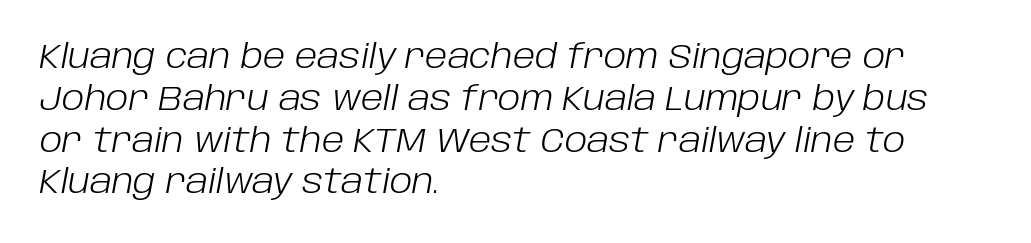
Q: Is the text bold? A: No.
Q: Is the text italic (slanted)? A: Yes, it leans right by about 10 degrees.
Q: Is the text underlined? A: No.
Q: How is the paragraph aligned? A: Left-aligned.
Q: Is the spacing between letters normal or unusually wide? A: Normal.
Q: Width (condensed, normal, or wide)? A: Normal.
Q: Stroke contrast? A: Low.
Q: x-height? A: Large.
Q: Monospaced? A: No.
